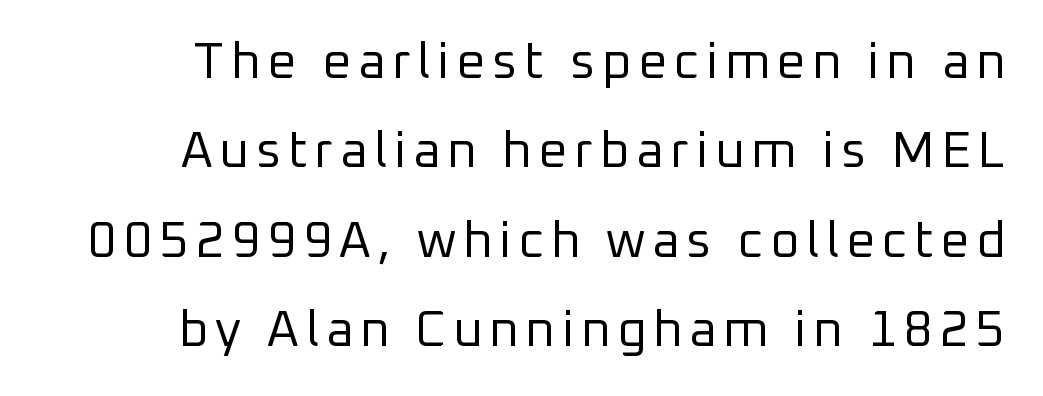
Q: Is the text bold? A: No.
Q: Is the text italic (slanted)? A: No, it is upright.
Q: Is the typeface a serif or a sans-serif typeface? A: Sans-serif.
Q: Is the text underlined? A: No.
Q: Width (condensed, normal, or wide)? A: Normal.
Q: Stroke contrast? A: Low.
Q: x-height? A: Medium.
Q: Monospaced? A: No.
